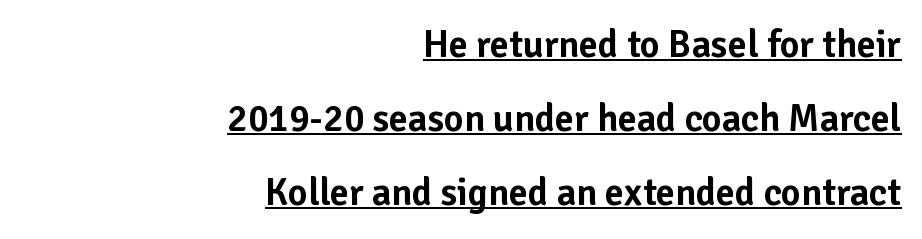
Q: Is the text italic (slanted)? A: No, it is upright.
Q: Is the typeface a serif or a sans-serif typeface? A: Sans-serif.
Q: Is the text underlined? A: Yes.
Q: How is the paragraph aligned? A: Right-aligned.
Q: Is the spacing between letters normal or unusually wide? A: Normal.
Q: Is the spacing between lines tight, normal or loose? A: Loose.
Q: Width (condensed, normal, or wide)? A: Normal.
Q: Stroke contrast? A: Low.
Q: x-height? A: Medium.
Q: Monospaced? A: No.
